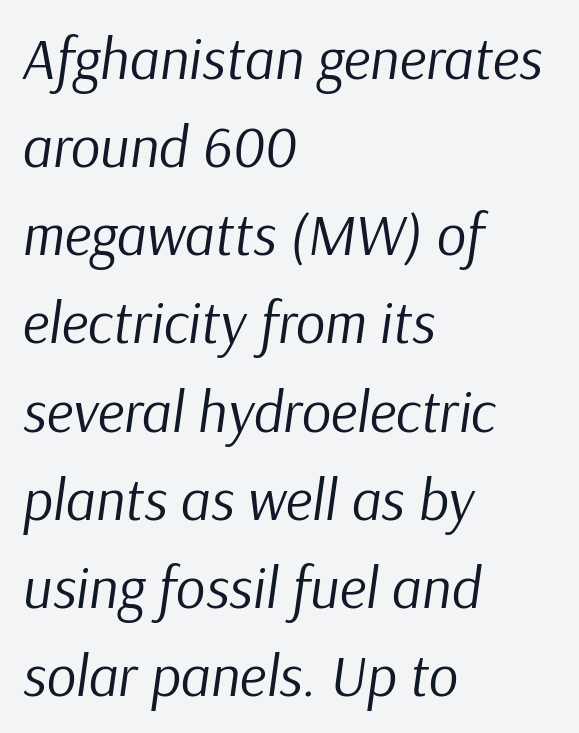
The image shows 58 px regular-weight type, italic (leaning right); set left-aligned, normal line spacing (1.52x), normal letter spacing, not underlined; low stroke contrast and a medium x-height.
